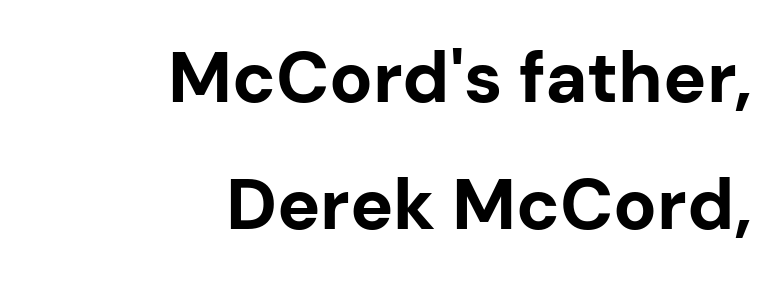
Serif or sans? Sans — the stroke terminals are bare. Visually the block forms a straight wall on the right and a jagged coastline on the left. This is the regular roman posture of the typeface. The characters look thick and weighty, a clear bold. The area under the type is left untouched. The face used here is rendered with its standard letterfit.
